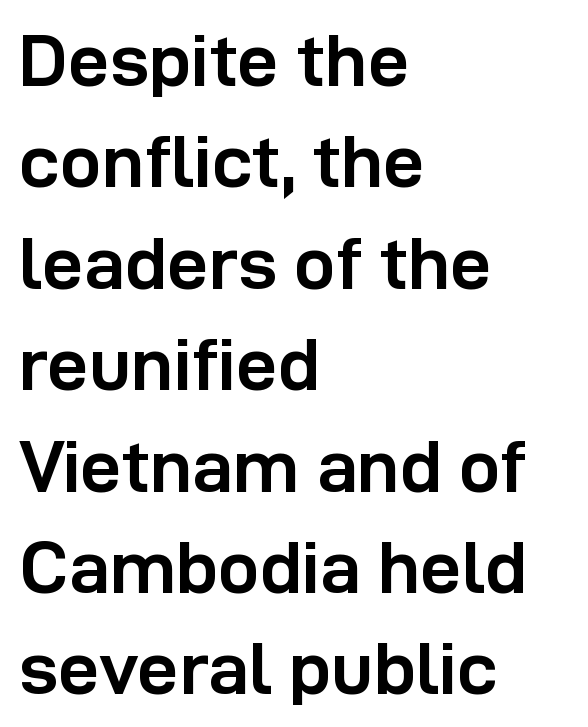
Q: Is the text bold? A: Yes.
Q: Is the text italic (slanted)? A: No, it is upright.
Q: Is the typeface a serif or a sans-serif typeface? A: Sans-serif.
Q: Is the text underlined? A: No.
Q: How is the paragraph aligned? A: Left-aligned.
Q: Is the spacing between letters normal or unusually wide? A: Normal.
Q: Is the spacing between lines tight, normal or loose? A: Normal.
Q: Width (condensed, normal, or wide)? A: Normal.
Q: Stroke contrast? A: Low.
Q: x-height? A: Medium.
Q: Monospaced? A: No.
